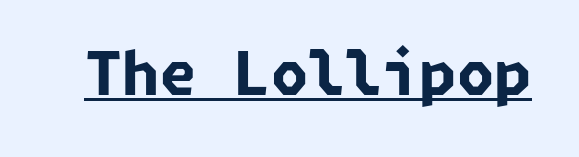
Q: Is the text bold? A: Yes.
Q: Is the typeface a serif or a sans-serif typeface? A: Sans-serif.
Q: Is the text underlined? A: Yes.
Q: Is the spacing between letters normal or unusually wide? A: Normal.
Q: Width (condensed, normal, or wide)? A: Normal.
Q: Stroke contrast? A: Low.
Q: x-height? A: Medium.
